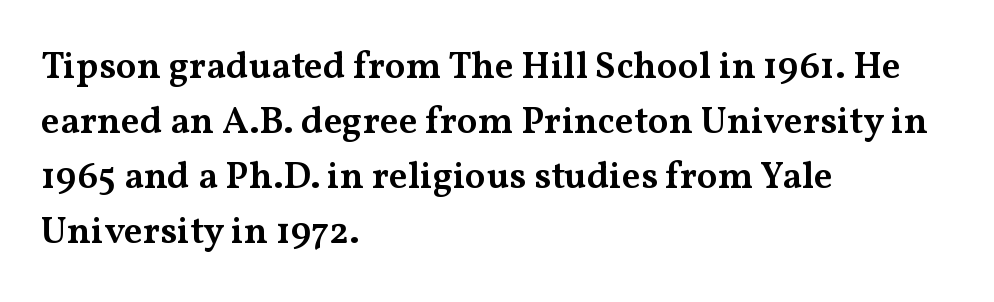
{"serif": "yes", "italic": "no", "bold": "semi", "weight": "semibold", "width": "wide", "stroke_contrast": "medium", "x_height": "medium", "monospaced": "no", "underline": "no", "align": "left", "line_spacing": "normal", "line_spacing_ratio": 1.45, "letter_spacing": "normal", "letter_spacing_em": 0.0, "glyph_px": 38}
